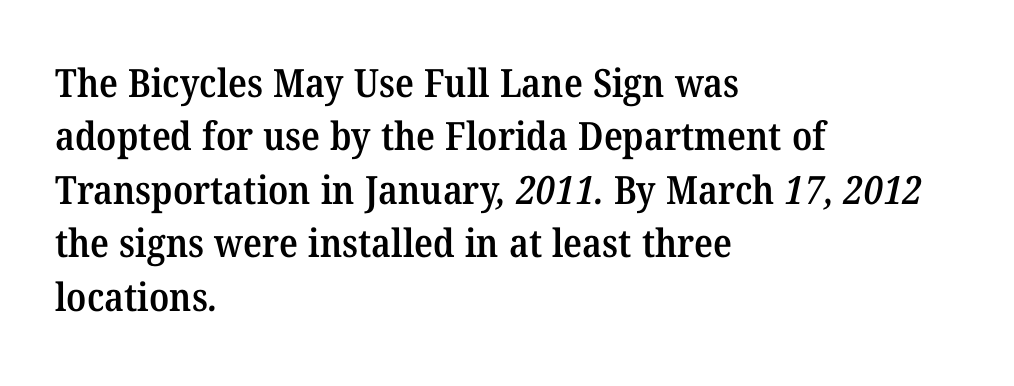
Q: Is the text bold? A: Semi-bold.
Q: Is the typeface a serif or a sans-serif typeface? A: Serif.
Q: Is the text underlined? A: No.
Q: How is the paragraph aligned? A: Left-aligned.
Q: Is the spacing between letters normal or unusually wide? A: Normal.
Q: Is the spacing between lines tight, normal or loose? A: Normal.
Q: Width (condensed, normal, or wide)? A: Normal.
Q: Stroke contrast? A: Medium.
Q: x-height? A: Medium.
Q: Monospaced? A: No.
